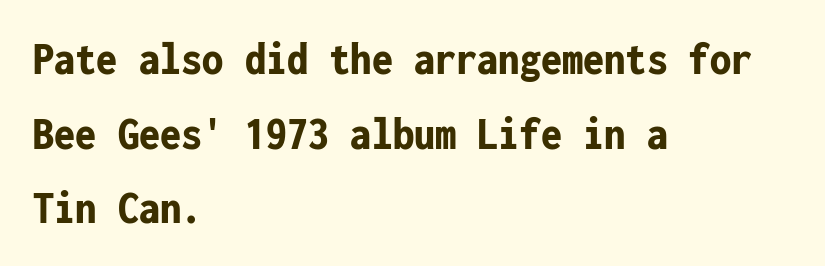
Descenders hang freely into open space. The type family on display is of the sans-serif kind. If you drew a line through each stem, it would be perfectly vertical. Reading down the column, the eye jumps a familiar distance to each next line. Strokes here are thick enough to call this a true bold.
